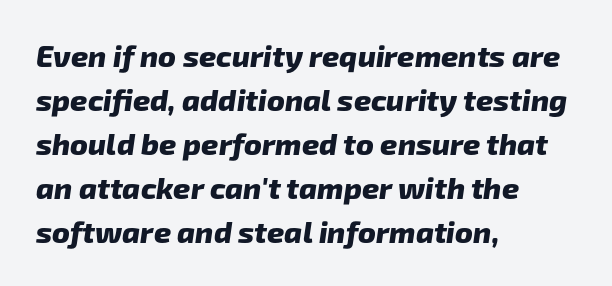
These lines stack with their left ends in a neat column. The face used here is proportionally spaced, like ordinary book or web type. Each letter's strokes conclude bluntly, with no projecting serifs. What weight is shown? A full bold with thick strokes. Honestly, the letter spacing is just normal — you wouldn't notice it.
